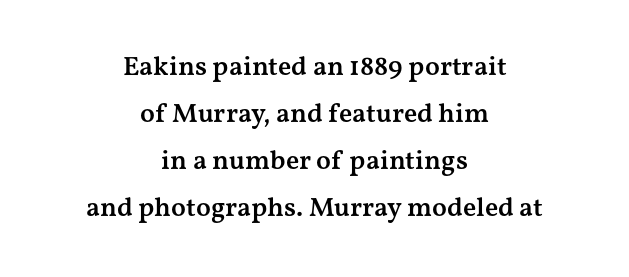
{"italic": "no", "bold": "semi", "underline": "no", "align": "center", "line_spacing_ratio": 1.74, "letter_spacing": "normal", "letter_spacing_em": 0.0, "glyph_px": 27}
